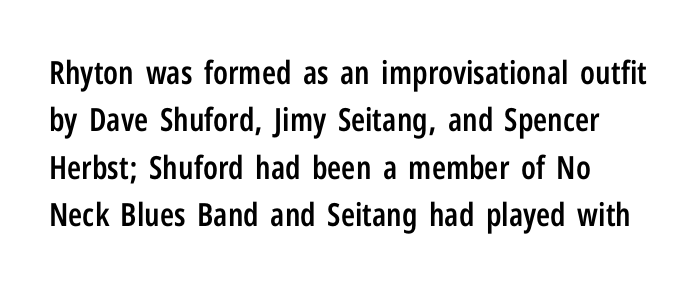
The image shows 32 px semibold, condensed sans-serif type, upright; set normal line spacing (1.48x), normal letter spacing, not underlined; low stroke contrast and a medium x-height.
